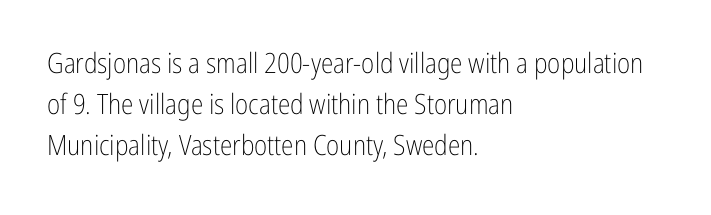
Q: Is the text bold? A: No.
Q: Is the text italic (slanted)? A: No, it is upright.
Q: Is the typeface a serif or a sans-serif typeface? A: Sans-serif.
Q: Is the text underlined? A: No.
Q: How is the paragraph aligned? A: Left-aligned.
Q: Is the spacing between letters normal or unusually wide? A: Normal.
Q: Is the spacing between lines tight, normal or loose? A: Normal.
Q: Width (condensed, normal, or wide)? A: Condensed.
Q: Stroke contrast? A: Low.
Q: x-height? A: Medium.
Q: Monospaced? A: No.
